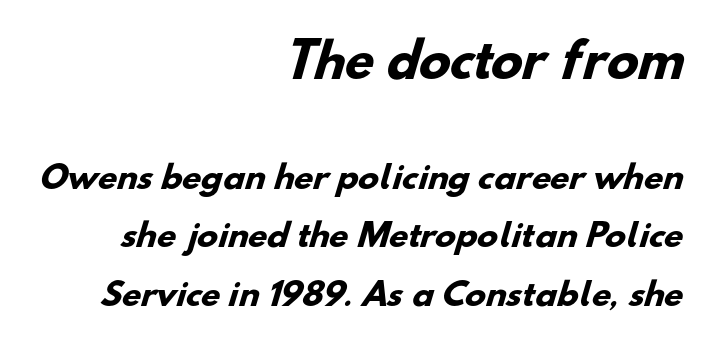
{"serif": "no", "bold": "yes", "weight": "heavy", "width": "normal", "stroke_contrast": "low", "x_height": "small", "monospaced": "no", "underline": "no", "align": "right", "line_spacing_ratio": 1.88, "letter_spacing": "normal", "letter_spacing_em": 0.0, "larger_block": "first", "size_ratio": 1.52, "glyph_px": 47}
